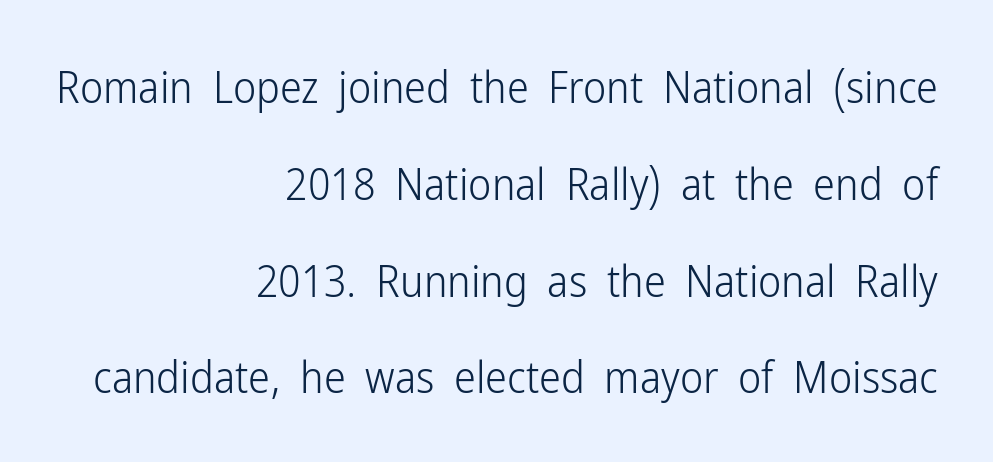
Q: Is the text bold? A: No.
Q: Is the text italic (slanted)? A: No, it is upright.
Q: Is the typeface a serif or a sans-serif typeface? A: Sans-serif.
Q: Is the text underlined? A: No.
Q: How is the paragraph aligned? A: Right-aligned.
Q: Is the spacing between letters normal or unusually wide? A: Normal.
Q: Is the spacing between lines tight, normal or loose? A: Loose.
Q: Width (condensed, normal, or wide)? A: Condensed.
Q: Stroke contrast? A: Low.
Q: x-height? A: Medium.
Q: Monospaced? A: No.
